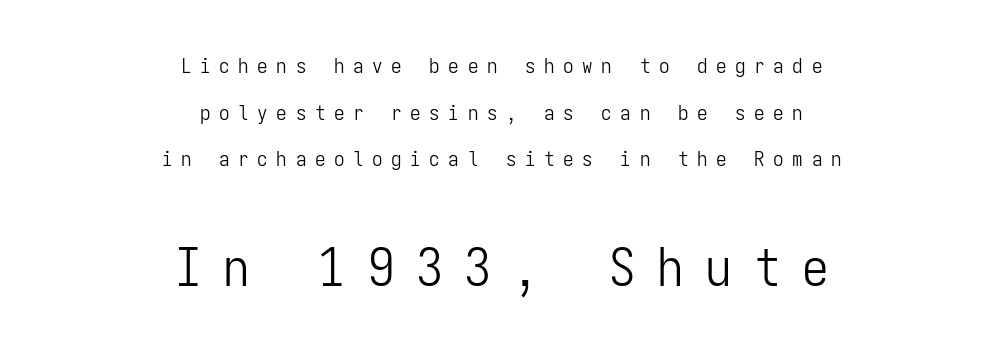
The type is letterspaced generously, with wide tracking. A typesetter would mark this as roman, not italic. The strokes are not fattened; the text isn't bold. Rows of type keep a wide berth in the vertical direction.
